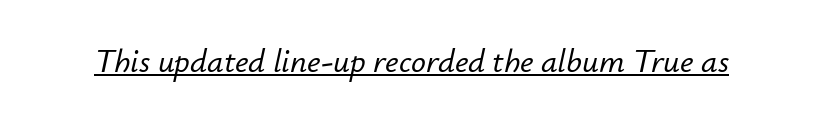
{"italic": "yes", "lean": "right", "slant_degrees": 12, "width": "normal", "stroke_contrast": "low", "x_height": "small", "monospaced": "no", "underline": "yes", "letter_spacing": "normal", "letter_spacing_em": 0.0, "glyph_px": 33}
